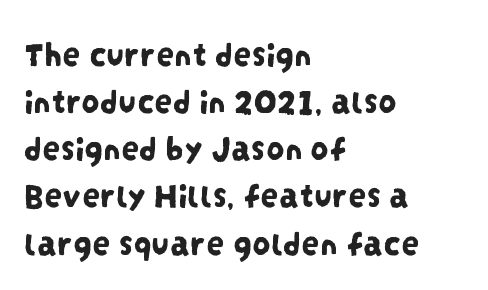
{"serif": "no", "width": "condensed", "stroke_contrast": "low", "x_height": "large", "monospaced": "no", "underline": "no", "align": "left", "line_spacing": "normal", "line_spacing_ratio": 1.31, "letter_spacing": "normal", "letter_spacing_em": 0.0, "glyph_px": 36}
